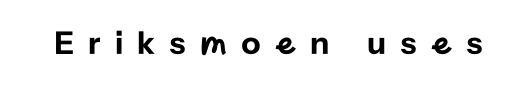
It's the straight-up-and-down kind of type. Plain, unruled lines of type. Letterform terminals end flat and unadorned throughout the passage. Here the glyphs are tracked loosely, breaking word shapes into spaced letters. Here the designer chose a conventional face with non-uniform glyph widths.
